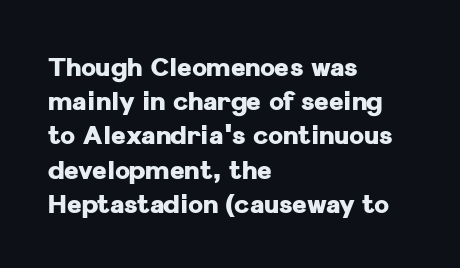
The image shows 25 px bold type, upright; set left-aligned, normal line spacing (1.37x), normal letter spacing, not underlined.
